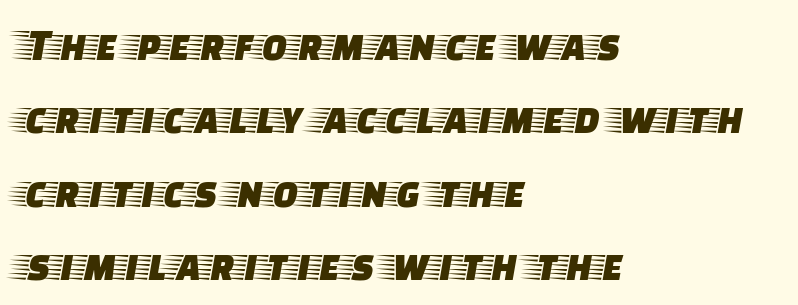
{"serif": "yes", "width": "wide", "stroke_contrast": "low", "x_height": "large", "monospaced": "no", "underline": "no", "align": "left", "line_spacing": "normal", "line_spacing_ratio": 1.56, "letter_spacing": "normal", "letter_spacing_em": 0.0, "glyph_px": 47}
